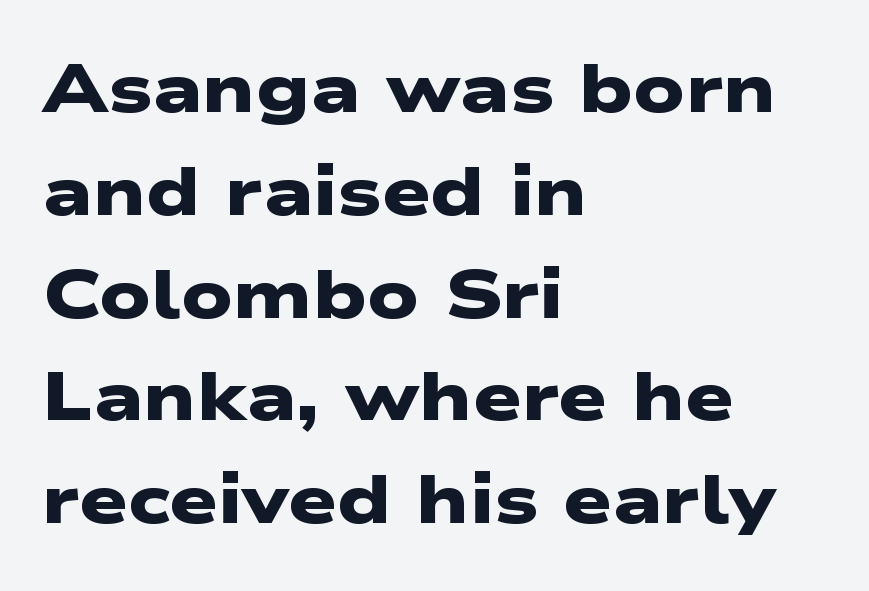
{"serif": "no", "bold": "yes", "weight": "heavy", "width": "wide", "stroke_contrast": "low", "x_height": "medium", "monospaced": "no", "underline": "no", "align": "left", "line_spacing": "normal", "line_spacing_ratio": 1.49, "letter_spacing": "normal", "letter_spacing_em": 0.0, "glyph_px": 69}
